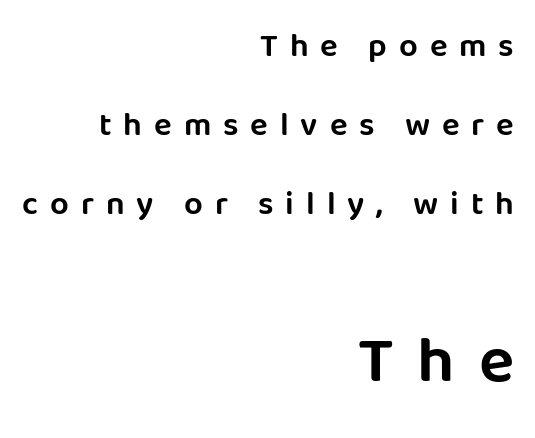
Does the leading feel generous? Absolutely, it's lavish. The face used here is a sans, in the tradition of grotesques and geometrics. A bare baseline throughout the passage. Spacing verdict: proportional, widths tailored to each character.
